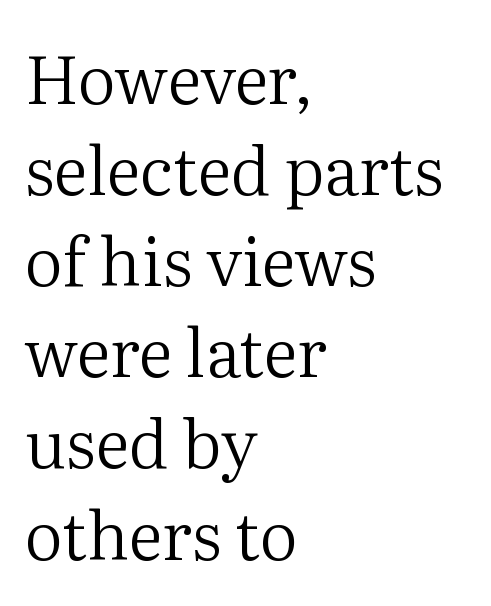
Q: Is the text bold? A: No.
Q: Is the text italic (slanted)? A: No, it is upright.
Q: Is the typeface a serif or a sans-serif typeface? A: Serif.
Q: Is the text underlined? A: No.
Q: How is the paragraph aligned? A: Left-aligned.
Q: Is the spacing between letters normal or unusually wide? A: Normal.
Q: Is the spacing between lines tight, normal or loose? A: Normal.
Q: Width (condensed, normal, or wide)? A: Normal.
Q: Stroke contrast? A: Medium.
Q: x-height? A: Medium.
Q: Monospaced? A: No.
